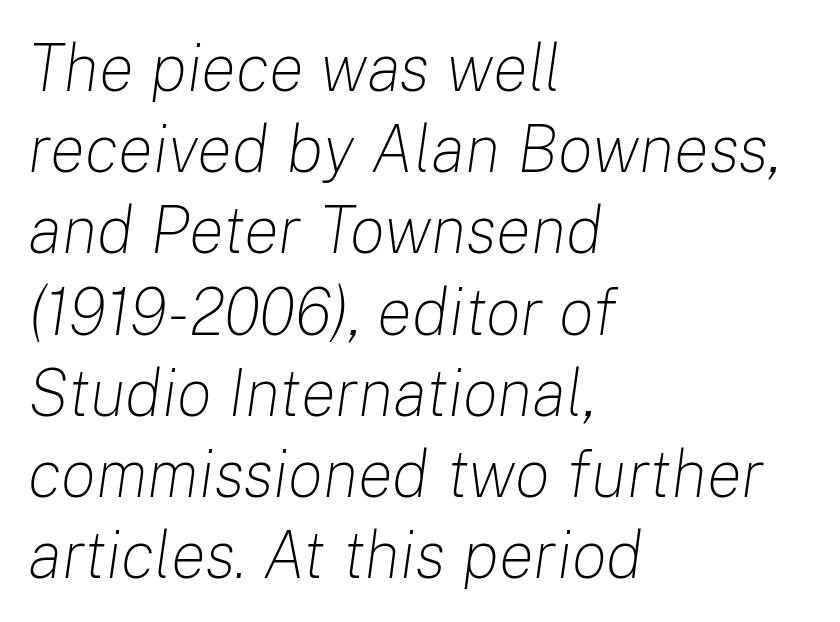
{"italic": "yes", "lean": "right", "slant_degrees": 8, "bold": "no", "weight": "light", "width": "normal", "stroke_contrast": "low", "x_height": "medium", "monospaced": "no", "underline": "no", "align": "left", "line_spacing_ratio": 1.23, "letter_spacing": "normal", "letter_spacing_em": 0.0, "glyph_px": 66}
